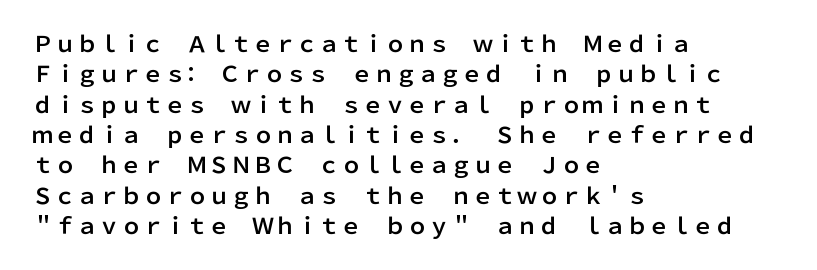
{"italic": "no", "underline": "no", "align": "left", "line_spacing": "normal", "line_spacing_ratio": 1.38, "letter_spacing": "normal", "letter_spacing_em": 0.0, "glyph_px": 22}
